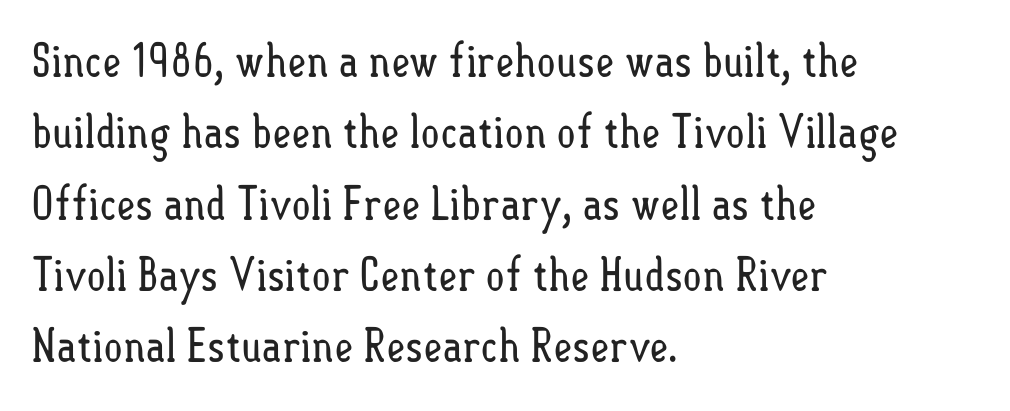
Horizontal alignment here is leftward, the default for most running prose. Nobody drew a line under any word here. Is there much room between lines? A standard amount, neither cramped nor airy. The strokes are not fattened; the text isn't bold. This sample uses an upright cut, with every glyph sitting square on the baseline. Look at the tracking — it's just the regular setting, nothing added.
